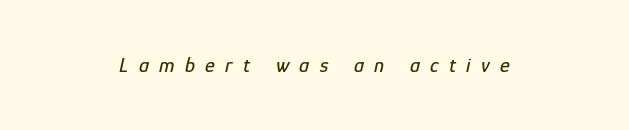
The strip under each line holds only bare page. The tracking jumps out immediately: characters are airy and widely separated. The compositor balanced each line on the midline. Notice how the stems are inclined rather than vertical — that's the hallmark of italics.
